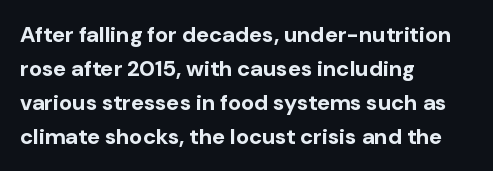
The lettering holds an erect, upright posture throughout. No word sits above an underline. Thick stems and heavy bowls — unmistakably bold. How are the letters spaced? Ordinarily, with no added tracking. Line beginnings align vertically; line endings do not.
